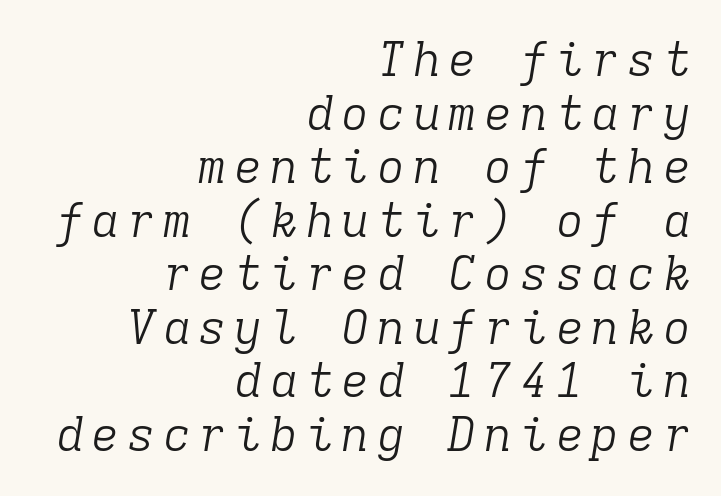
The image shows 47 px light serif type, italic (leaning right), monospaced; set right-aligned, tight line spacing (1.14x), not underlined; low stroke contrast and a medium x-height.
